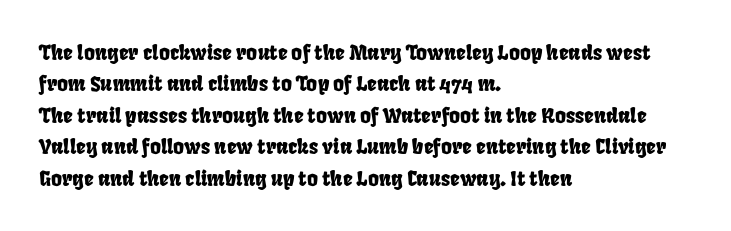
Underlining? Definitely not there. Nobody touched the tracking dial on this one. Where is the straight margin? On the left. Leading: standard.
